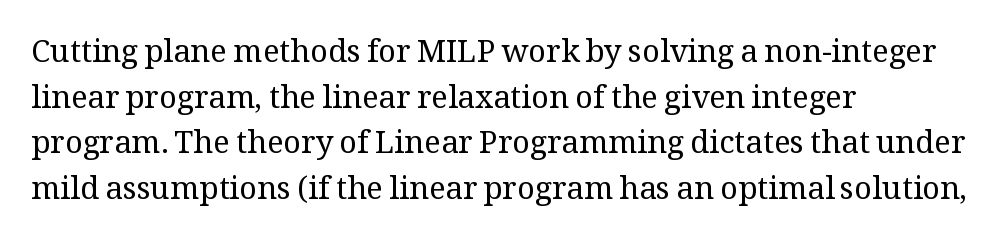
Q: Is the text bold? A: No.
Q: Is the text italic (slanted)? A: No, it is upright.
Q: Is the typeface a serif or a sans-serif typeface? A: Serif.
Q: Is the text underlined? A: No.
Q: How is the paragraph aligned? A: Left-aligned.
Q: Is the spacing between letters normal or unusually wide? A: Normal.
Q: Is the spacing between lines tight, normal or loose? A: Normal.
Q: Width (condensed, normal, or wide)? A: Normal.
Q: Stroke contrast? A: Medium.
Q: x-height? A: Medium.
Q: Monospaced? A: No.
